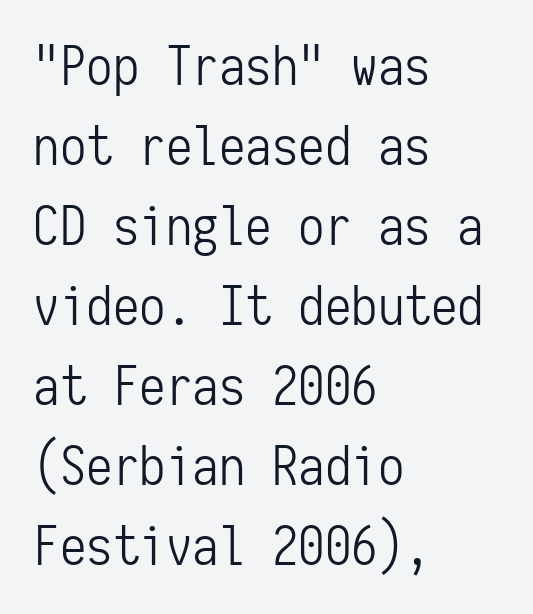
The image shows 53 px light, condensed sans-serif type, upright, monospaced; set left-aligned, normal line spacing (1.51x), normal letter spacing, not underlined; low stroke contrast and a medium x-height.
